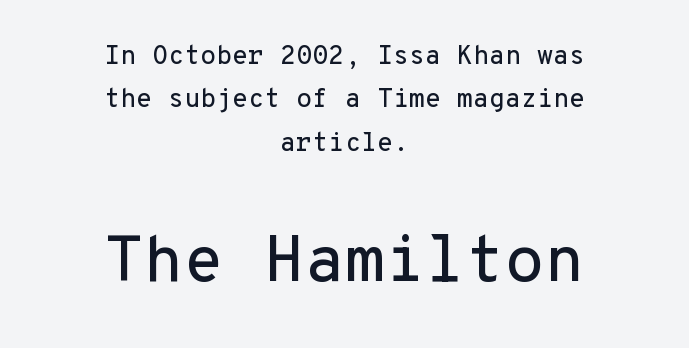
The rows are spaced the way most documents space them. The later block is typeset at a bigger size than the earlier block. Characters remain perfectly vertical along every line. Are there feet on the stems? There aren't — it's a sans. The line texture is even and compact thanks to regular tracking. The lines are quadded center.
